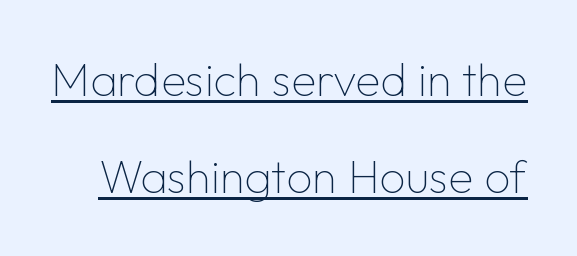
{"serif": "no", "italic": "no", "bold": "no", "weight": "thin", "width": "normal", "stroke_contrast": "low", "x_height": "medium", "monospaced": "no", "underline": "yes", "line_spacing": "loose", "line_spacing_ratio": 2.11, "letter_spacing": "normal", "letter_spacing_em": 0.0, "glyph_px": 46}
